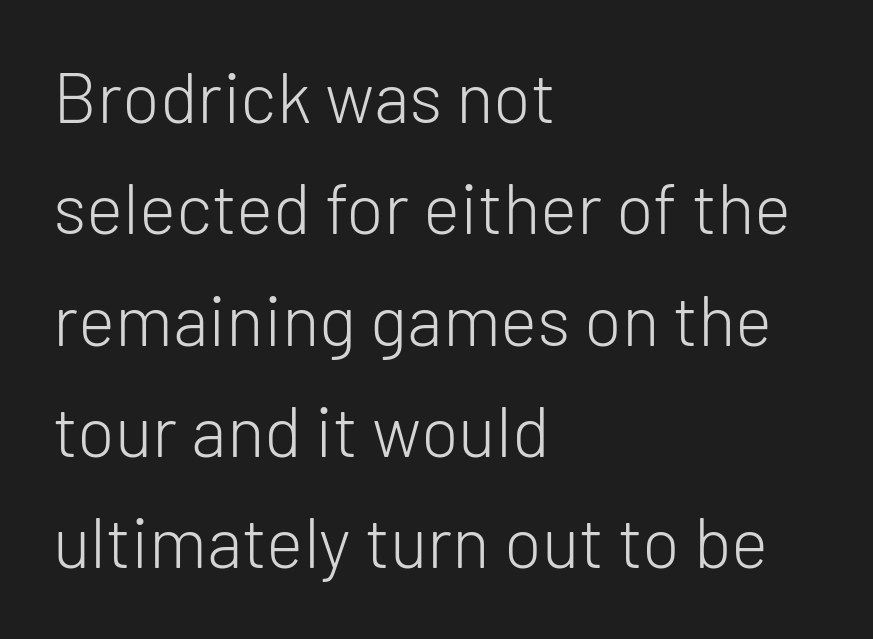
{"serif": "no", "italic": "no", "bold": "no", "weight": "light", "width": "normal", "stroke_contrast": "low", "x_height": "medium", "monospaced": "no", "underline": "no", "align": "left", "line_spacing": "normal", "line_spacing_ratio": 1.59, "letter_spacing": "normal", "letter_spacing_em": 0.0, "glyph_px": 70}
